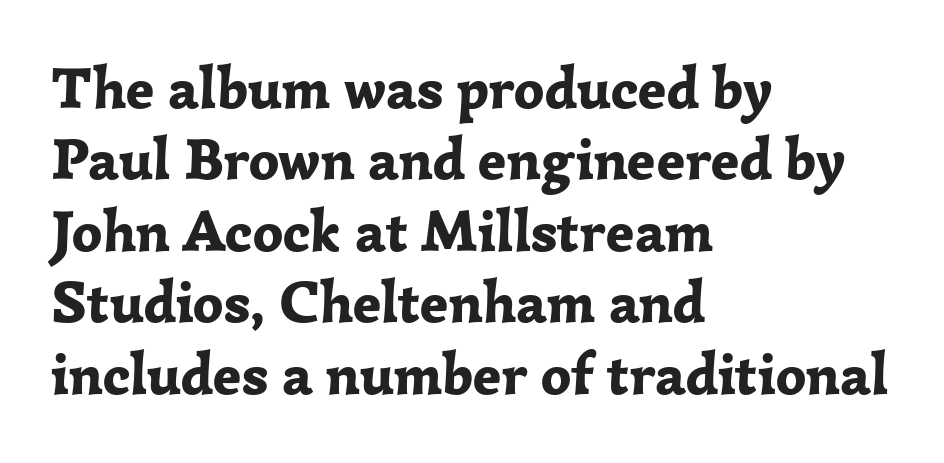
{"serif": "yes", "italic": "no", "bold": "yes", "weight": "bold", "width": "normal", "stroke_contrast": "low", "x_height": "medium", "monospaced": "no", "underline": "no", "align": "left", "line_spacing_ratio": 1.21, "letter_spacing": "normal", "letter_spacing_em": 0.0, "glyph_px": 59}
